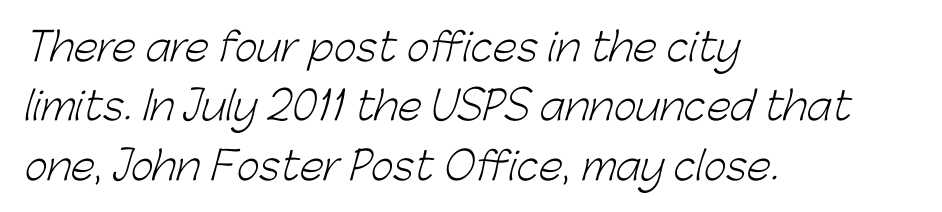
Character widths vary here, with narrow letters taking less room than wide ones. This block has exactly the height ordinary leading produces. The passage shown is not bold in any degree. This rendering leaves character spacing at its baseline value. Quick note: underline off. Horizontal alignment here is leftward, the default for most running prose.
